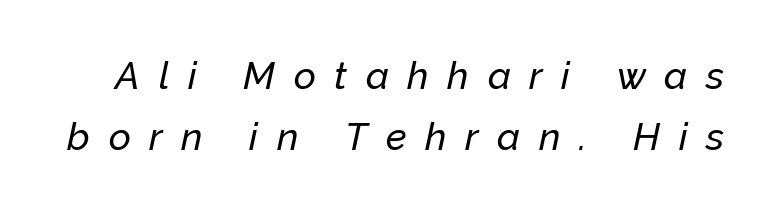
Quick note: underline off. Looking at the ascenders, they clearly lean. Words appear elongated and porous because spacing is wide. Is this a fixed-width face? No — the glyphs have proportional, varying widths. Each new line begins a customary step beneath the previous one.
